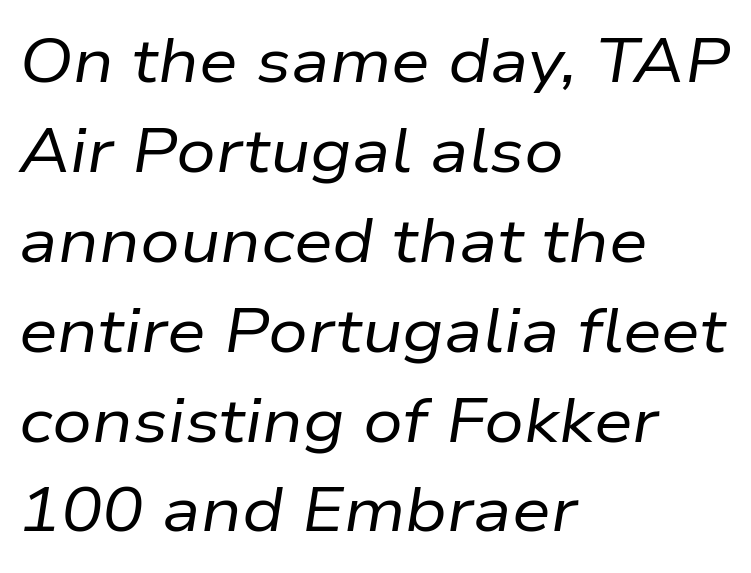
A quiet, ordinary-to-light weight characterises the typeface. Where is the straight margin? On the left. Slanted lettering throughout. Think of a printed novel: that variable character pitch is what you see here. Lines of text with bare space underneath. Glyph-to-glyph distance matches everyday printed text.
